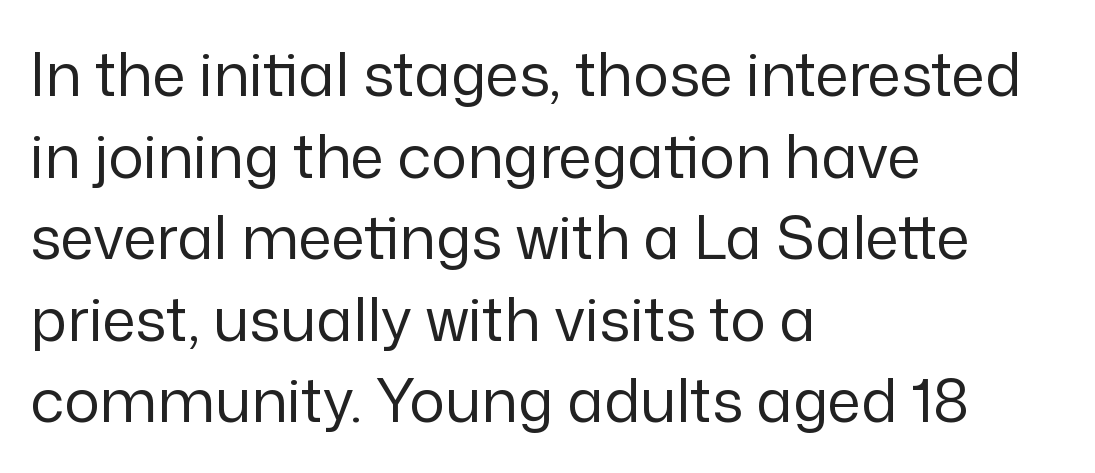
The image shows 60 px regular-weight sans-serif type, upright; set left-aligned, normal line spacing (1.36x), normal letter spacing, not underlined; low stroke contrast and a medium x-height.
